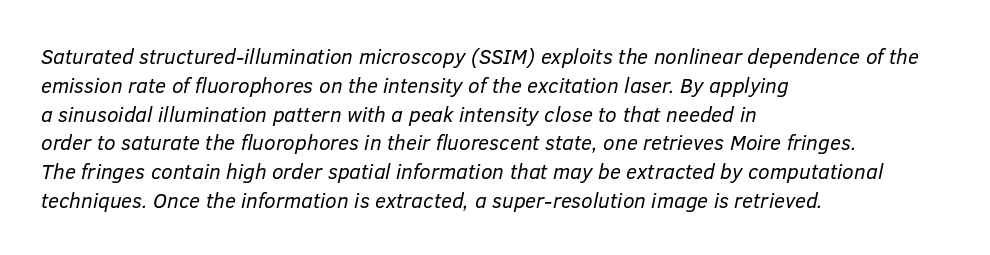
The image shows 21 px text type, italic (leaning right); set left-aligned, normal line spacing (1.37x), normal letter spacing, not underlined.
